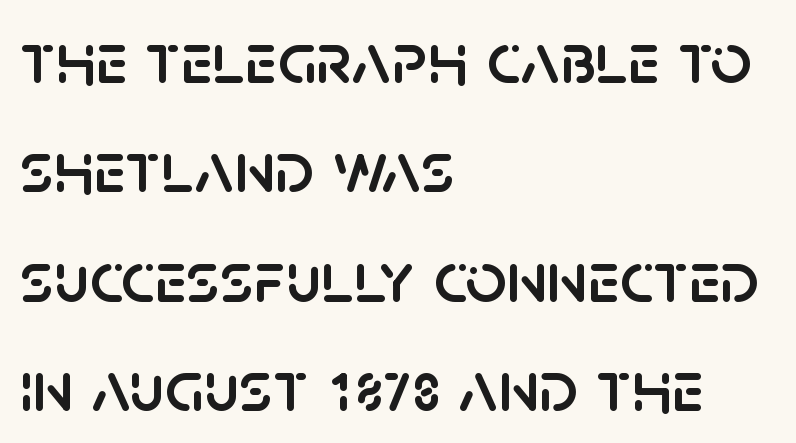
The image shows 73 px sans-serif type, upright; set left-aligned, normal line spacing (1.5x), normal letter spacing, not underlined; low stroke contrast and a large x-height.
